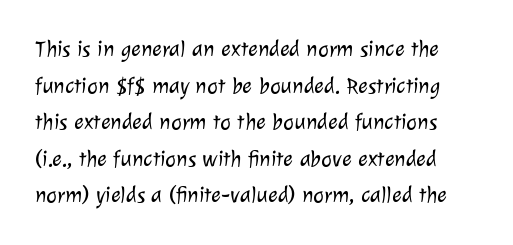
Rule under the text: the space is simply empty. Weight: regular or lighter. Does extra space separate the letters? No, they use regular spacing. Regular leading.
